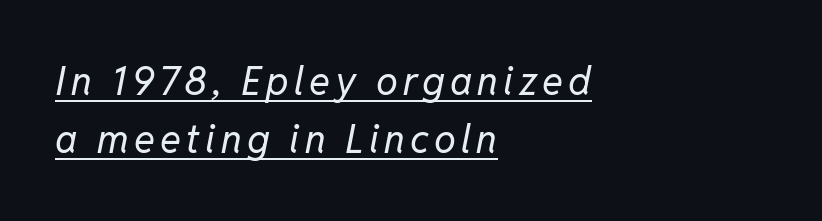
The face looks like a standard text weight, possibly lighter. Vertically, the passage feels balanced, rows spaced as you'd expect. The passage is arranged the way most books set body copy — flush left. Looks like regular typesetting: each glyph gets only the width it needs. The text carries the slant typical of an italic or oblique font. The string is rendered with underlining switched on.
